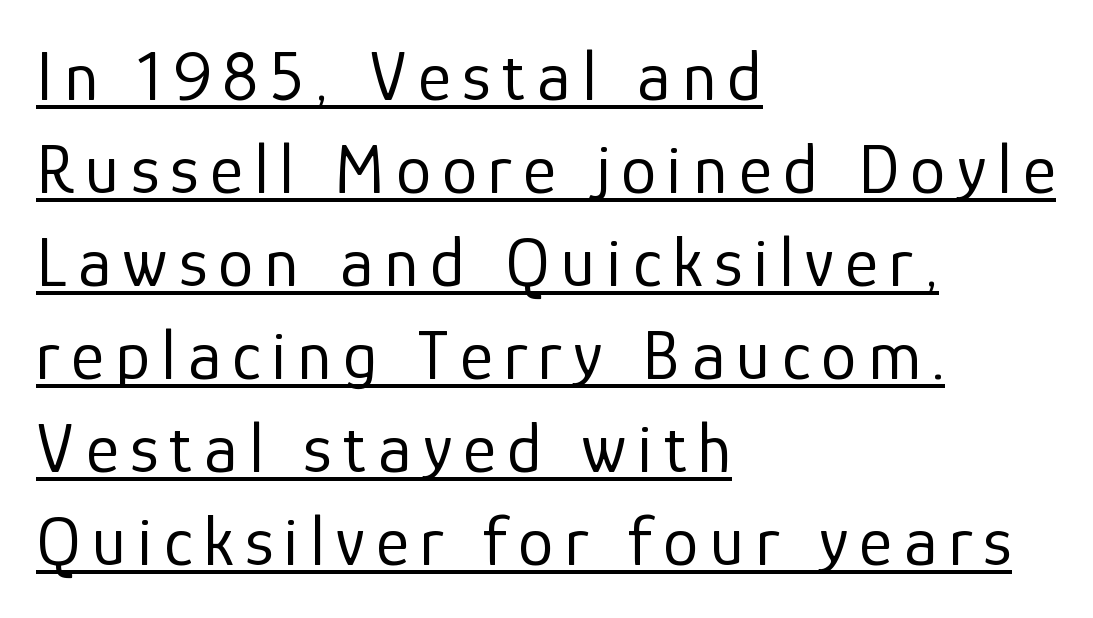
The image shows 71 px regular-weight sans-serif type, upright; set left-aligned, normal line spacing (1.31x), underlined; low stroke contrast and a medium x-height.
